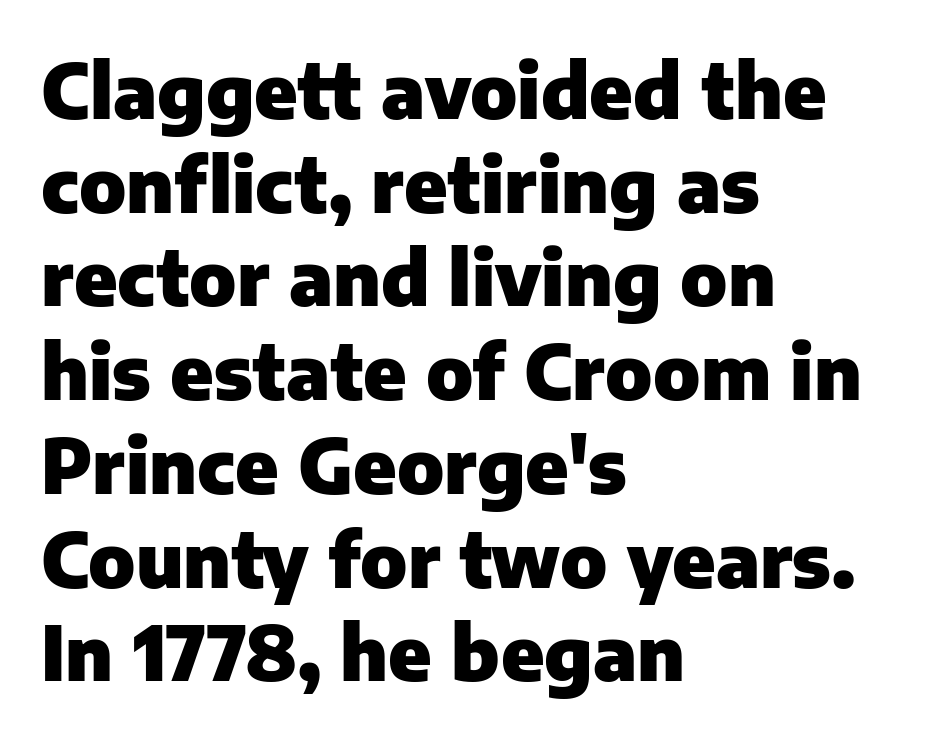
Q: Is the text bold? A: Yes.
Q: Is the text italic (slanted)? A: No, it is upright.
Q: Is the typeface a serif or a sans-serif typeface? A: Sans-serif.
Q: Is the text underlined? A: No.
Q: How is the paragraph aligned? A: Left-aligned.
Q: Is the spacing between letters normal or unusually wide? A: Normal.
Q: Is the spacing between lines tight, normal or loose? A: Normal.
Q: Width (condensed, normal, or wide)? A: Normal.
Q: Stroke contrast? A: Low.
Q: x-height? A: Medium.
Q: Monospaced? A: No.
